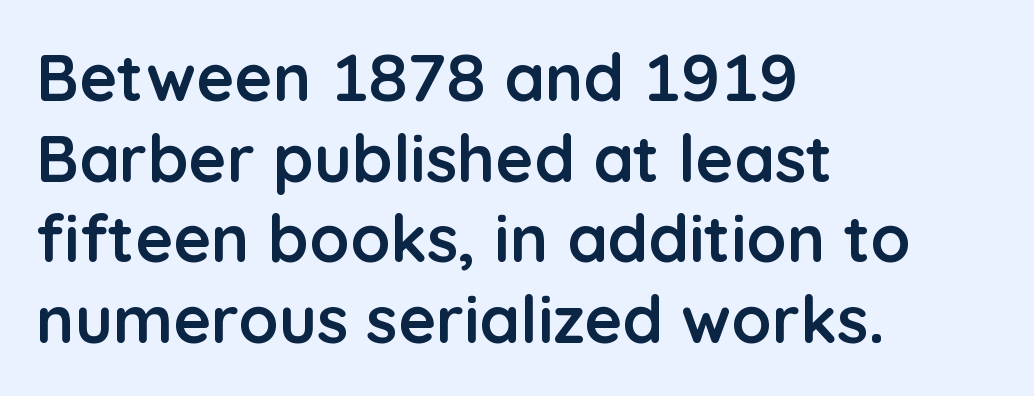
Q: Is the text bold? A: Yes.
Q: Is the text italic (slanted)? A: No, it is upright.
Q: Is the typeface a serif or a sans-serif typeface? A: Sans-serif.
Q: Is the text underlined? A: No.
Q: How is the paragraph aligned? A: Left-aligned.
Q: Is the spacing between letters normal or unusually wide? A: Normal.
Q: Width (condensed, normal, or wide)? A: Normal.
Q: Stroke contrast? A: Low.
Q: x-height? A: Medium.
Q: Monospaced? A: No.
